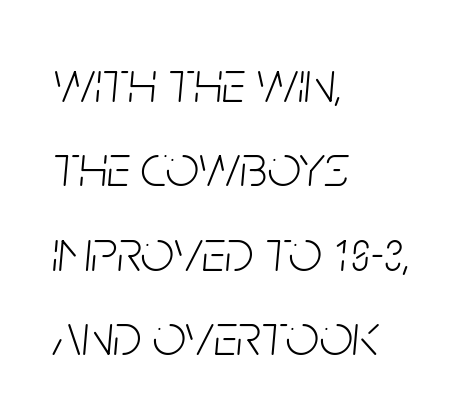
{"italic": "yes", "lean": "right", "slant_degrees": 5, "bold": "no", "weight": "light", "width": "condensed", "stroke_contrast": "low", "x_height": "large", "monospaced": "no", "underline": "no", "align": "left", "line_spacing": "normal", "line_spacing_ratio": 1.43, "letter_spacing": "normal", "letter_spacing_em": 0.0, "glyph_px": 59}
